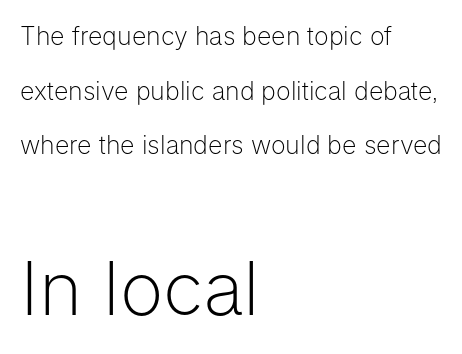
Q: Is the text bold? A: No.
Q: Is the text italic (slanted)? A: No, it is upright.
Q: Is the typeface a serif or a sans-serif typeface? A: Sans-serif.
Q: Is the text underlined? A: No.
Q: How is the paragraph aligned? A: Left-aligned.
Q: Is the spacing between letters normal or unusually wide? A: Normal.
Q: Is the spacing between lines tight, normal or loose? A: Loose.
Q: Which block of text is set in a larger size, the first (top) or the second (bottom)? A: The second (bottom) one.
Q: Width (condensed, normal, or wide)? A: Normal.
Q: Stroke contrast? A: Low.
Q: x-height? A: Medium.
Q: Monospaced? A: No.
